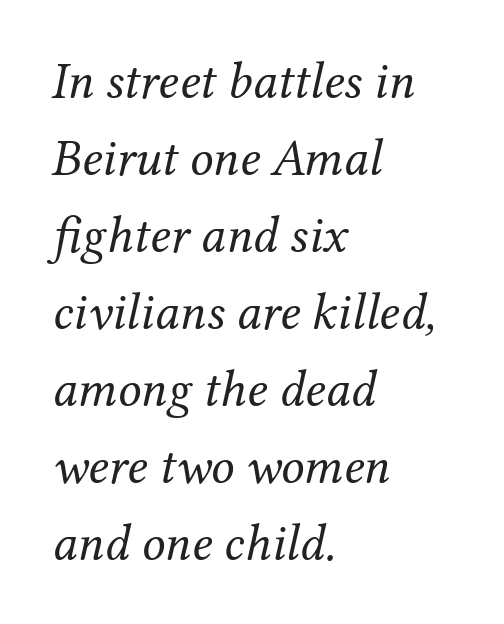
Q: Is the text bold? A: No.
Q: Is the text italic (slanted)? A: Yes, it leans right by about 12 degrees.
Q: Is the typeface a serif or a sans-serif typeface? A: Serif.
Q: Is the text underlined? A: No.
Q: How is the paragraph aligned? A: Left-aligned.
Q: Is the spacing between letters normal or unusually wide? A: Normal.
Q: Is the spacing between lines tight, normal or loose? A: Normal.
Q: Width (condensed, normal, or wide)? A: Normal.
Q: Stroke contrast? A: Medium.
Q: x-height? A: Medium.
Q: Monospaced? A: No.
